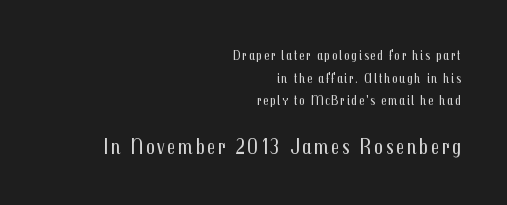
The weight would be labelled regular, book, light, or lighter still. A roman cut, with each character standing at attention. Anything drawn beneath the words? Only blank space. A flush-right, rag-left setting is used for this passage. The designer gave the closing block more size than the opening block. In terms of leading, this rendering sits right in the middle.
